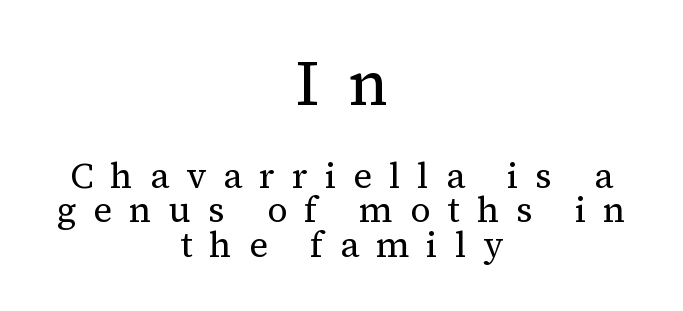
The image shows 63 px regular-weight serif type, upright; set centered, tight line spacing (0.95x), unusually wide letter spacing (+0.47 em), not underlined; the first (top) block is 1.75x larger; medium stroke contrast and a medium x-height.
